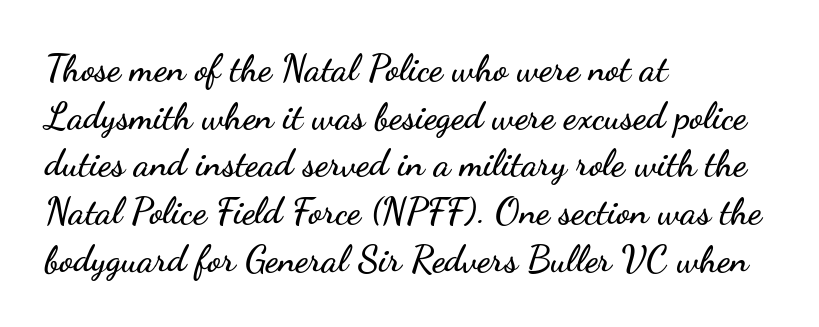
Each word holds together tightly as a unit, with standard inter-letter gaps. Varying glyph widths throughout — classic text-font behaviour. This rendering uses left alignment, leaving the right contour irregular. Students, observe: this is what conventionally led text looks like. The specimen omits any rule beneath the text block's lines.
